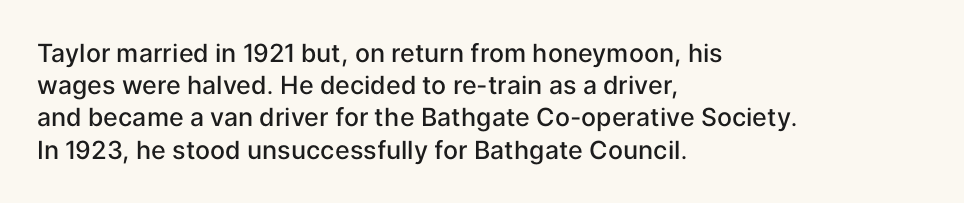
{"italic": "no", "bold": "semi", "underline": "no", "align": "left", "line_spacing": "normal", "line_spacing_ratio": 1.29, "letter_spacing": "normal", "letter_spacing_em": 0.0, "glyph_px": 25}
